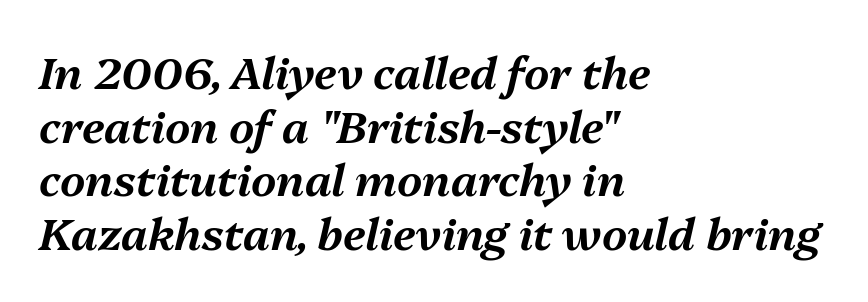
Q: Is the text italic (slanted)? A: Yes, it leans right by about 13 degrees.
Q: Is the text underlined? A: No.
Q: How is the paragraph aligned? A: Left-aligned.
Q: Is the spacing between letters normal or unusually wide? A: Normal.
Q: Width (condensed, normal, or wide)? A: Normal.
Q: Stroke contrast? A: Medium.
Q: x-height? A: Medium.
Q: Monospaced? A: No.
